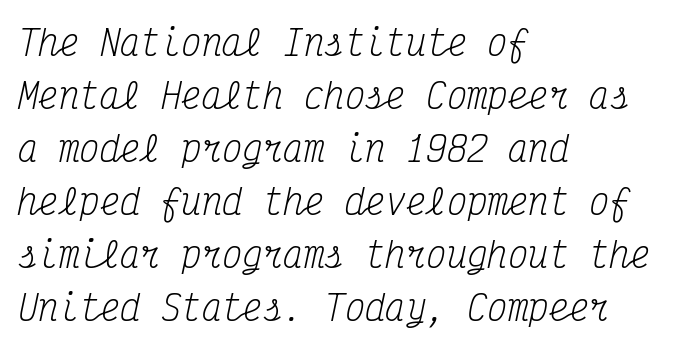
{"serif": "yes", "italic": "yes", "lean": "right", "slant_degrees": 12, "bold": "no", "weight": "regular", "width": "condensed", "stroke_contrast": "medium", "x_height": "medium", "monospaced": "yes", "underline": "no", "align": "left", "line_spacing": "normal", "line_spacing_ratio": 1.56, "letter_spacing": "normal", "letter_spacing_em": 0.0, "glyph_px": 34}
